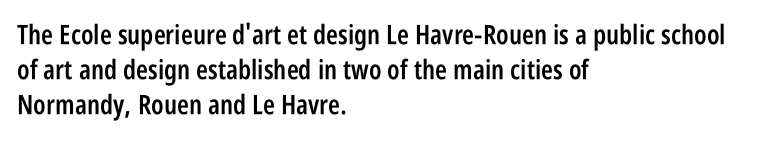
A bare baseline throughout the passage. A typesetter would mark this as roman, not italic. Leading: standard. Here the glyphs are tracked normally, forming tight word shapes.
